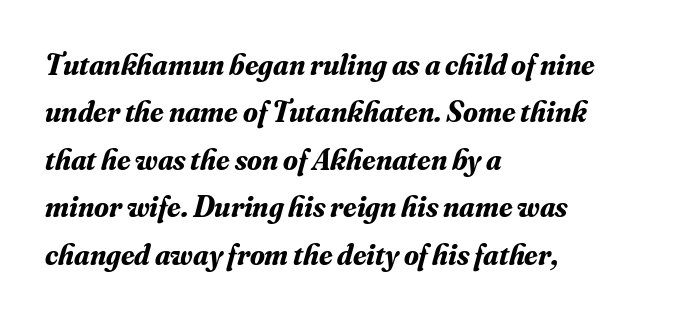
Q: Is the text bold? A: Yes.
Q: Is the text italic (slanted)? A: Yes, it leans right by about 16 degrees.
Q: Is the typeface a serif or a sans-serif typeface? A: Serif.
Q: Is the text underlined? A: No.
Q: How is the paragraph aligned? A: Left-aligned.
Q: Is the spacing between letters normal or unusually wide? A: Normal.
Q: Is the spacing between lines tight, normal or loose? A: Normal.
Q: Width (condensed, normal, or wide)? A: Normal.
Q: Stroke contrast? A: Medium.
Q: x-height? A: Small.
Q: Monospaced? A: No.
